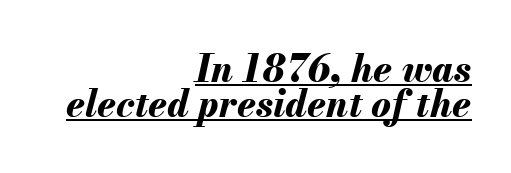
Q: Is the text bold? A: Yes.
Q: Is the text italic (slanted)? A: Yes, it leans right by about 13 degrees.
Q: Is the text underlined? A: Yes.
Q: How is the paragraph aligned? A: Right-aligned.
Q: Is the spacing between letters normal or unusually wide? A: Normal.
Q: Is the spacing between lines tight, normal or loose? A: Tight.
Q: Width (condensed, normal, or wide)? A: Normal.
Q: Stroke contrast? A: Medium.
Q: x-height? A: Small.
Q: Monospaced? A: No.
